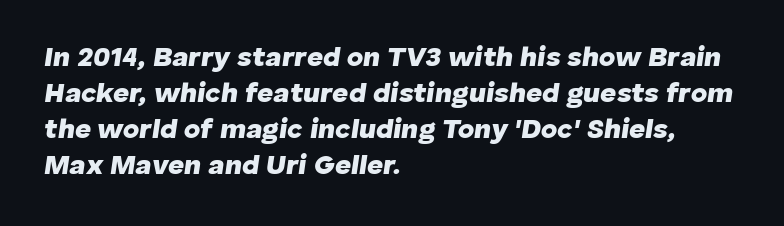
The font is running at its bold setting. Unmarked baselines from the first word to the last. The rendering uses natural spacing where letterforms have individual widths. These lines sit exactly where default settings would place them. Emphasis-style slanted type is in use. Standard letterfit; no display-style spreading of the glyphs.
